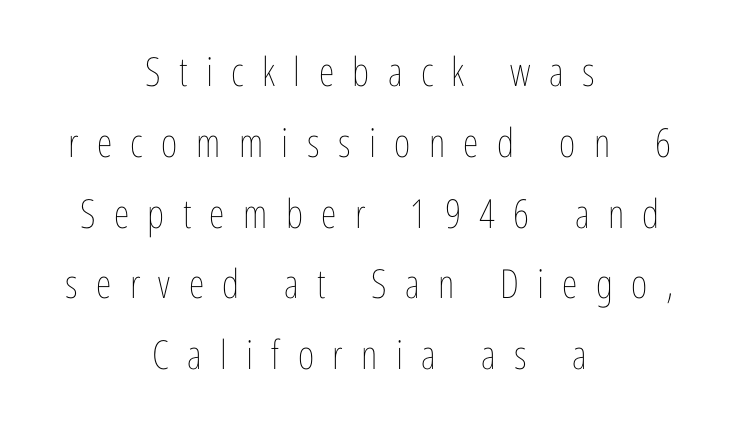
The image shows 40 px thin, condensed type, upright; set centered, line spacing 1.77x, unusually wide letter spacing (+0.46 em), not underlined; low stroke contrast and a medium x-height.
